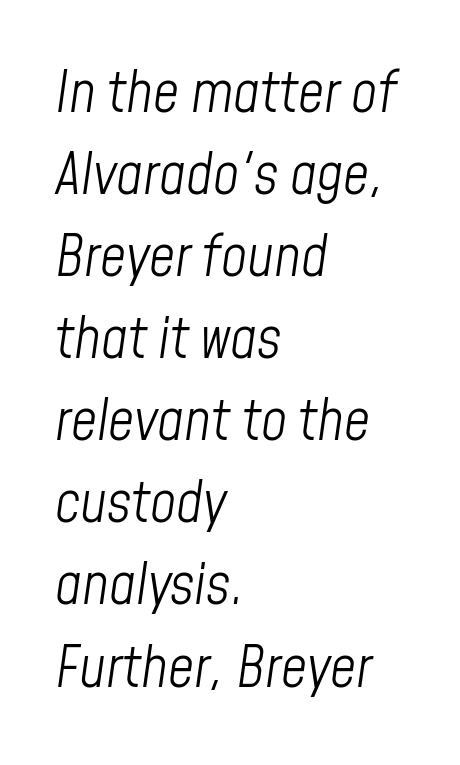
The image shows 57 px light, condensed type, italic (leaning right); set left-aligned, normal line spacing (1.44x), normal letter spacing, not underlined; low stroke contrast and a medium x-height.
